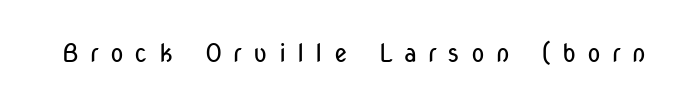
Q: Is the text bold? A: No.
Q: Is the text italic (slanted)? A: No, it is upright.
Q: Is the text underlined? A: No.
Q: Is the spacing between letters normal or unusually wide? A: Unusually wide.
